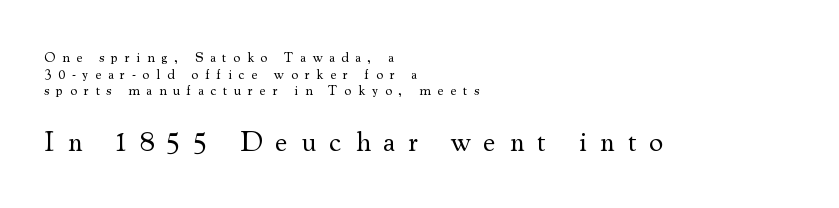
{"serif": "yes", "italic": "no", "bold": "no", "weight": "regular", "width": "normal", "stroke_contrast": "medium", "x_height": "small", "monospaced": "no", "underline": "no", "align": "left", "line_spacing_ratio": 1.19, "letter_spacing": "wide", "letter_spacing_em": 0.48, "larger_block": "second", "size_ratio": 2.0, "glyph_px": 28}
